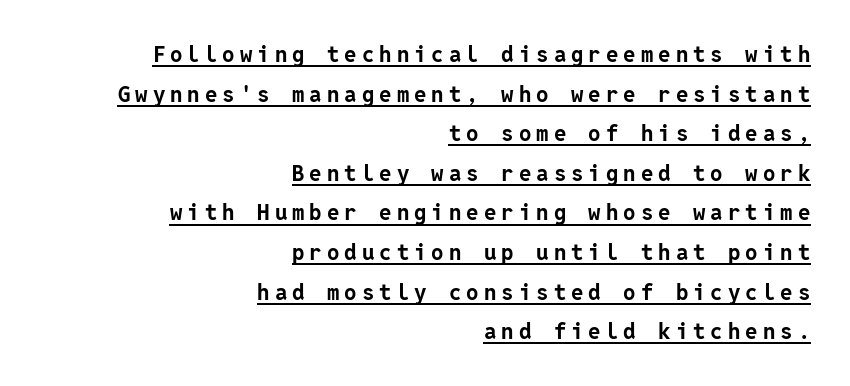
The image shows 22 px bold type, upright; set right-aligned, line spacing 1.8x, unusually wide letter spacing (+0.23 em), underlined.
